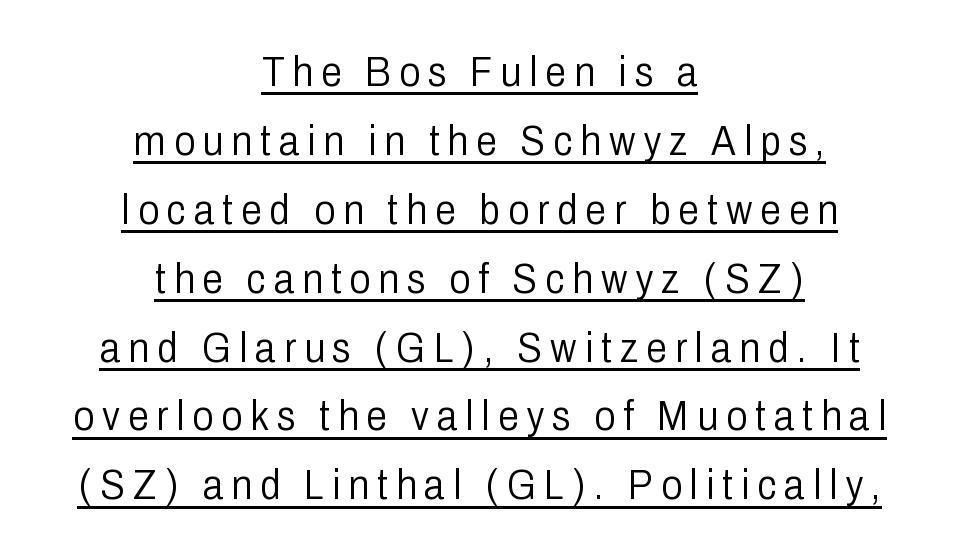
Q: Is the text bold? A: No.
Q: Is the text italic (slanted)? A: No, it is upright.
Q: Is the typeface a serif or a sans-serif typeface? A: Sans-serif.
Q: Is the text underlined? A: Yes.
Q: How is the paragraph aligned? A: Centered.
Q: Is the spacing between lines tight, normal or loose? A: Normal.
Q: Width (condensed, normal, or wide)? A: Condensed.
Q: Stroke contrast? A: Low.
Q: x-height? A: Medium.
Q: Monospaced? A: No.
